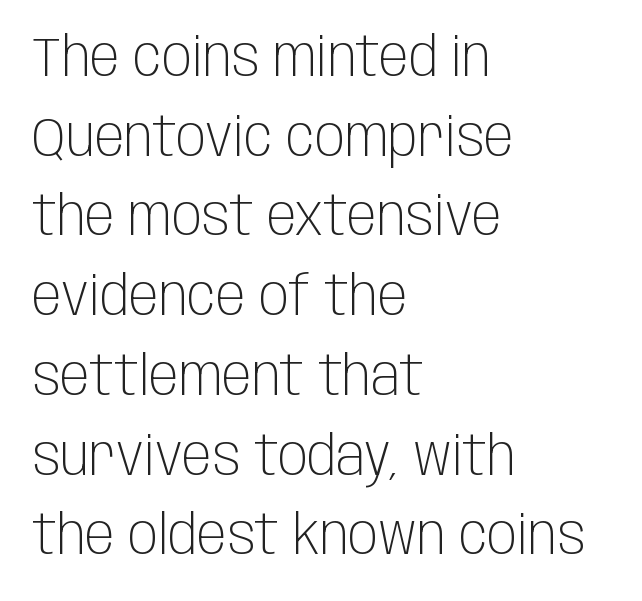
Q: Is the text bold? A: No.
Q: Is the text italic (slanted)? A: No, it is upright.
Q: Is the typeface a serif or a sans-serif typeface? A: Sans-serif.
Q: Is the text underlined? A: No.
Q: How is the paragraph aligned? A: Left-aligned.
Q: Is the spacing between letters normal or unusually wide? A: Normal.
Q: Is the spacing between lines tight, normal or loose? A: Normal.
Q: Width (condensed, normal, or wide)? A: Condensed.
Q: Stroke contrast? A: Low.
Q: x-height? A: Large.
Q: Monospaced? A: No.
